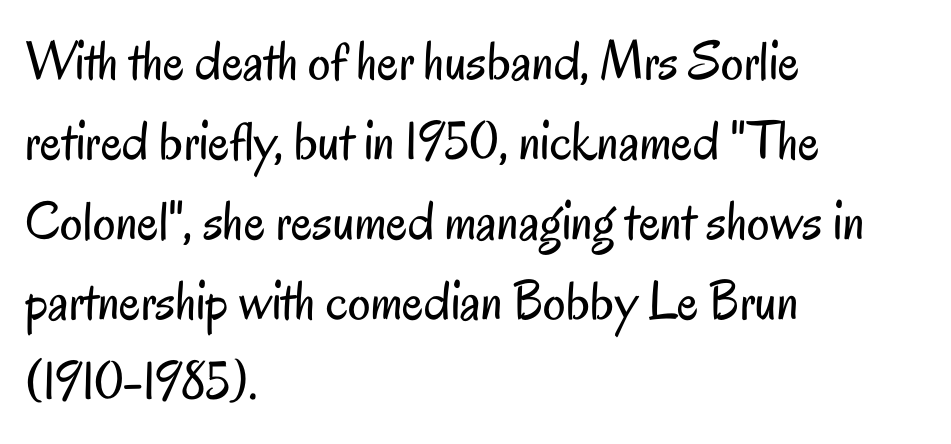
{"serif": "no", "italic": "no", "bold": "no", "weight": "regular", "width": "condensed", "stroke_contrast": "low", "x_height": "small", "monospaced": "no", "underline": "no", "align": "left", "line_spacing": "normal", "line_spacing_ratio": 1.43, "letter_spacing": "normal", "letter_spacing_em": 0.0, "glyph_px": 56}
